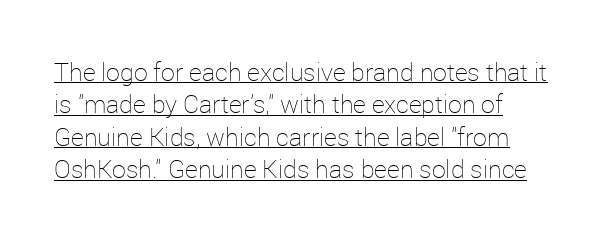
The image shows 25 px text type, upright; set left-aligned, normal line spacing (1.3x), normal letter spacing, underlined.
